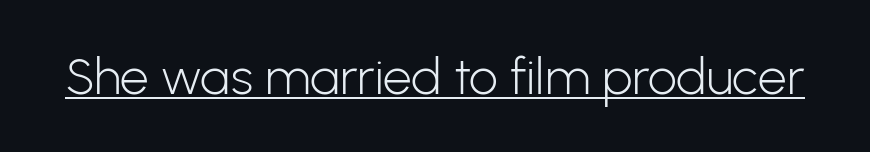
{"serif": "no", "italic": "no", "bold": "no", "weight": "light", "width": "normal", "stroke_contrast": "low", "x_height": "medium", "monospaced": "no", "underline": "yes", "letter_spacing": "normal", "letter_spacing_em": 0.0, "glyph_px": 51}
